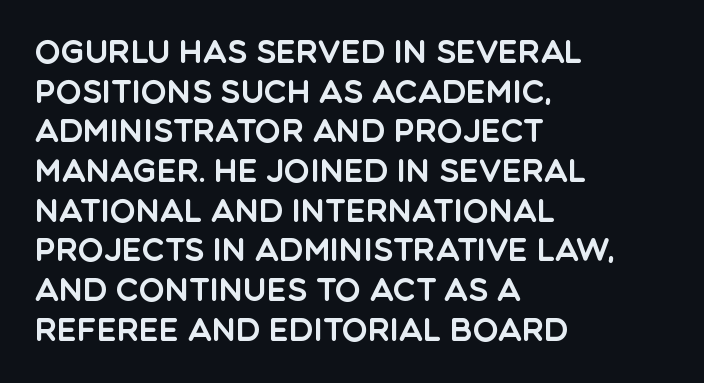
The image shows 31 px sans-serif type, upright; set left-aligned, normal line spacing (1.28x), normal letter spacing, not underlined; a large x-height.
